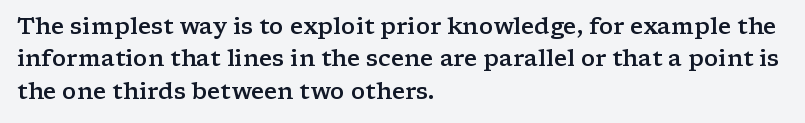
{"italic": "no", "bold": "semi", "underline": "no", "align": "left", "line_spacing": "normal", "line_spacing_ratio": 1.41, "letter_spacing": "normal", "letter_spacing_em": 0.0, "glyph_px": 23}
